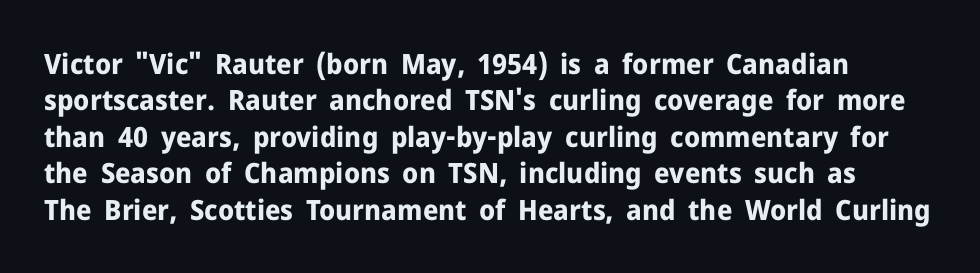
This rendering features lettering with no underline. Ascenders rise straight up at ninety degrees. Baseline-to-baseline distance is the conventional proportion of letter height. Is this a fixed-width face? No — the glyphs have proportional, varying widths. I'd describe the lettering as bold — thick and assertive. Nothing unusual about the tracking: characters are spaced as the font intends.
